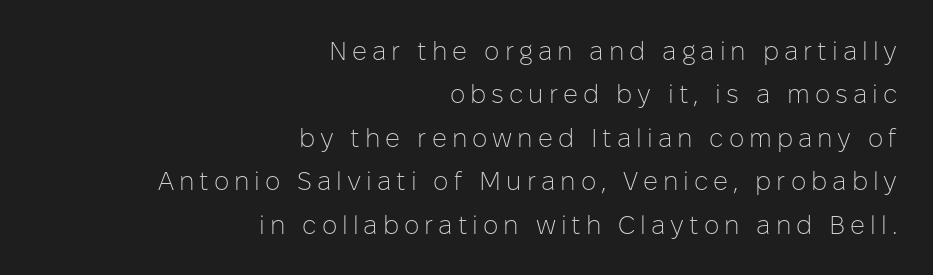
The image shows 26 px text type, upright; set right-aligned, normal line spacing (1.67x), not underlined.
